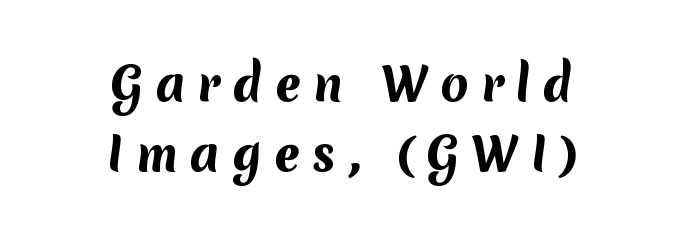
The image shows 46 px bold sans-serif type; set centered, normal line spacing (1.53x), unusually wide letter spacing (+0.26 em), not underlined; medium stroke contrast and a medium x-height.
